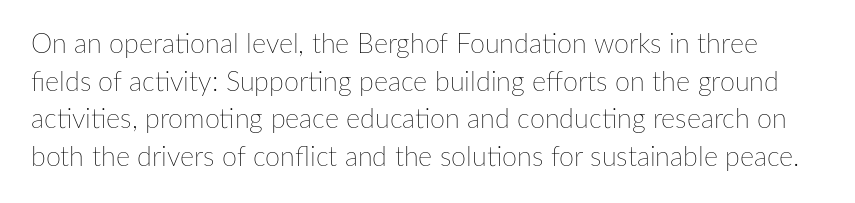
Q: Is the text bold? A: No.
Q: Is the text italic (slanted)? A: No, it is upright.
Q: Is the text underlined? A: No.
Q: Is the spacing between letters normal or unusually wide? A: Normal.
Q: Is the spacing between lines tight, normal or loose? A: Normal.
